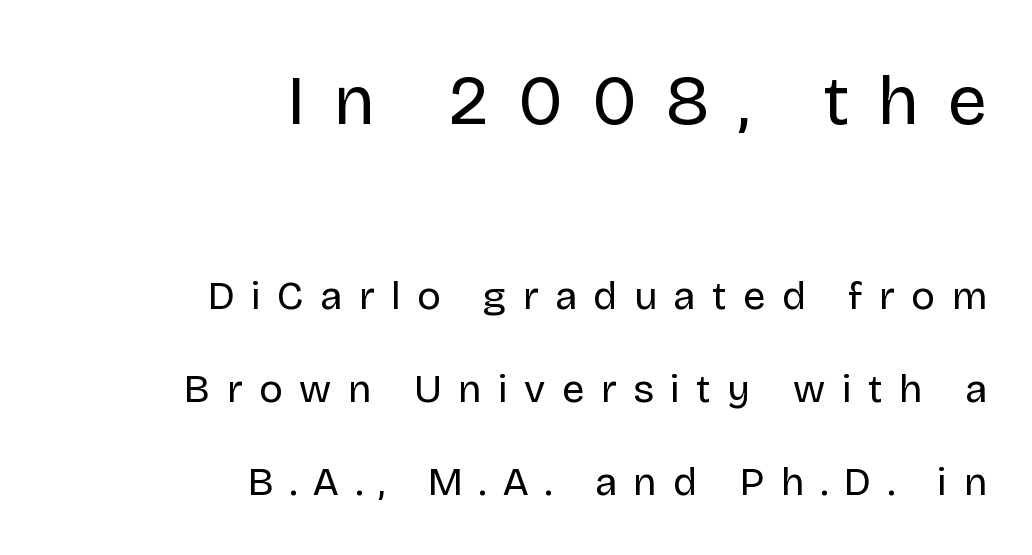
Quick note: underline off. The letters in the upper block stand taller than those in the block below. Unlike a traditional serif, this face leaves its strokes unadorned. Stem width sits at or under what a default text font uses. Characters remain perfectly vertical along every line.
